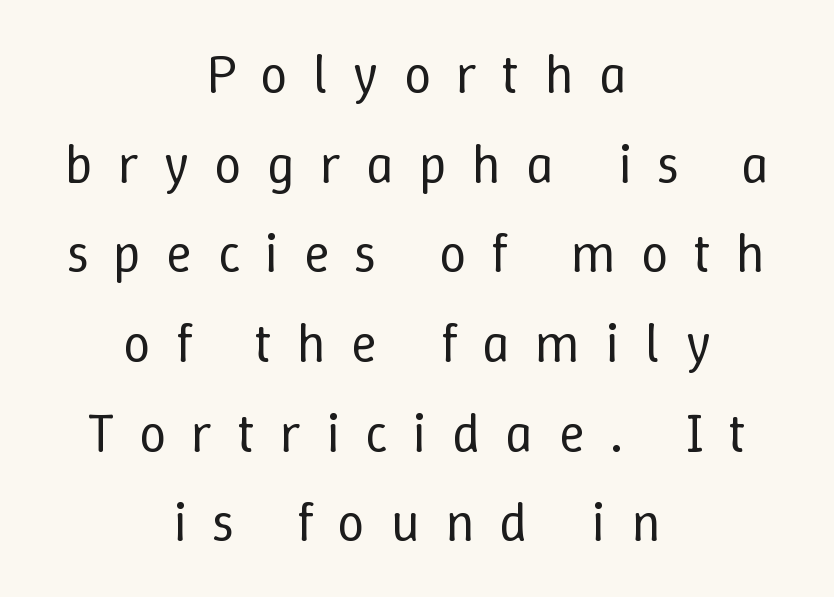
Q: Is the text bold? A: No.
Q: Is the text italic (slanted)? A: No, it is upright.
Q: Is the text underlined? A: No.
Q: How is the paragraph aligned? A: Centered.
Q: Is the spacing between letters normal or unusually wide? A: Unusually wide.
Q: Is the spacing between lines tight, normal or loose? A: Normal.
Q: Width (condensed, normal, or wide)? A: Normal.
Q: Stroke contrast? A: Low.
Q: x-height? A: Medium.
Q: Monospaced? A: No.
